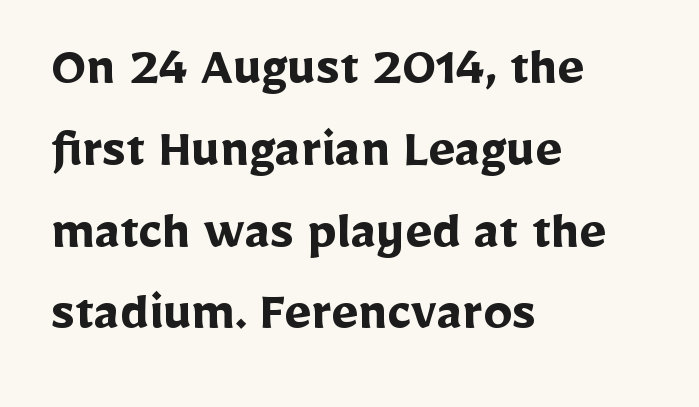
The image shows 58 px semibold sans-serif type, upright; set left-aligned, normal line spacing (1.41x), normal letter spacing, not underlined; low stroke contrast and a medium x-height.
